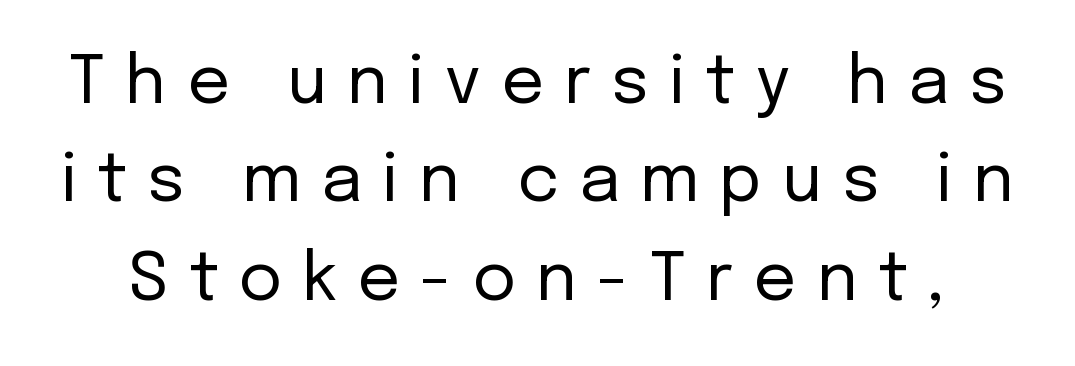
The image shows 67 px regular-weight sans-serif type, upright; set normal line spacing (1.47x), unusually wide letter spacing (+0.3 em), not underlined; low stroke contrast and a medium x-height.
